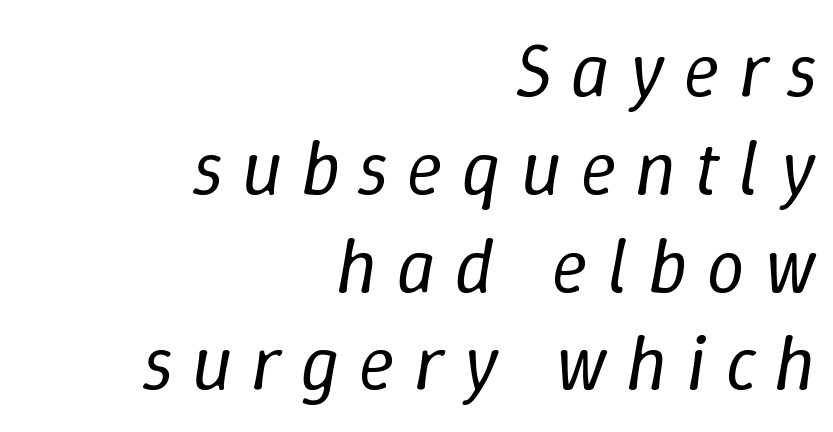
The image shows 77 px regular-weight type, italic (leaning right); set right-aligned, normal line spacing (1.27x), unusually wide letter spacing (+0.24 em), not underlined; low stroke contrast and a medium x-height.
